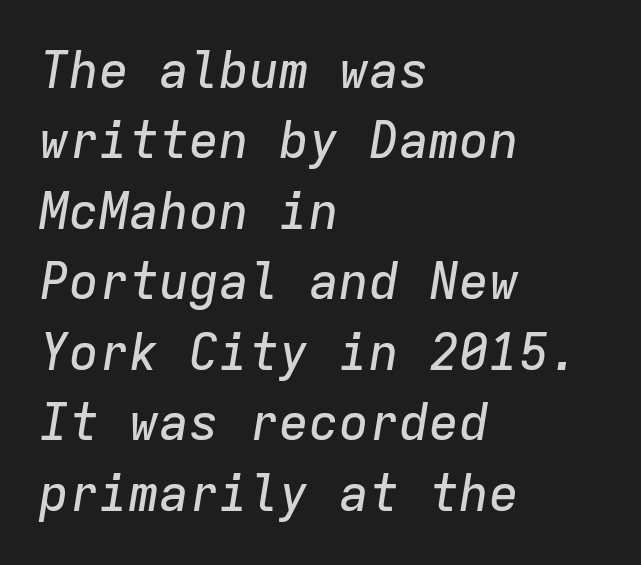
The words here are not underlined. Here the designer chose a console-style face with uniform glyph widths. All the whitespace from short lines collects on the right. Tracking value appears to be zero — textbook default spacing. Looking at the ascenders, they clearly lean. Whoever set this chose a conventional vertical rhythm.
